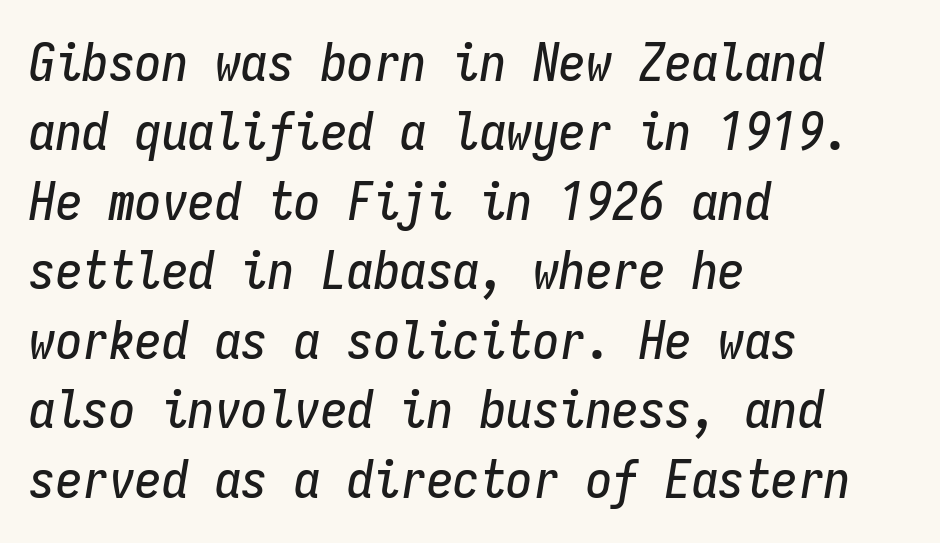
The passage is arranged the way most books set body copy — flush left. Decoration check: the copy has no underline. Monospaced: the letters line up in strict vertical columns. Each new line begins a customary step beneath the previous one.
